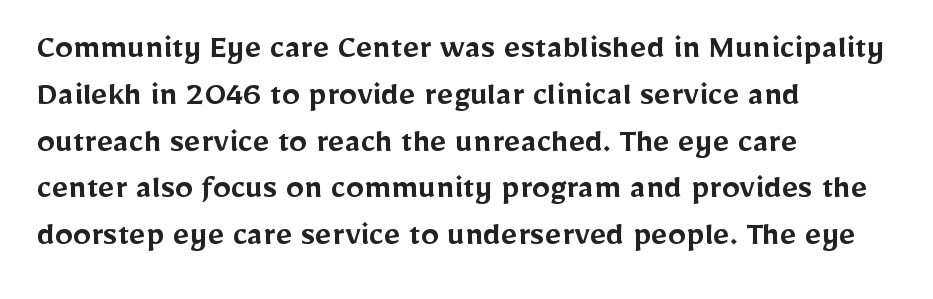
{"serif": "no", "italic": "no", "bold": "semi", "weight": "semibold", "width": "normal", "stroke_contrast": "low", "x_height": "medium", "monospaced": "no", "underline": "no", "align": "left", "line_spacing": "normal", "line_spacing_ratio": 1.3, "letter_spacing": "normal", "letter_spacing_em": 0.0, "glyph_px": 36}
